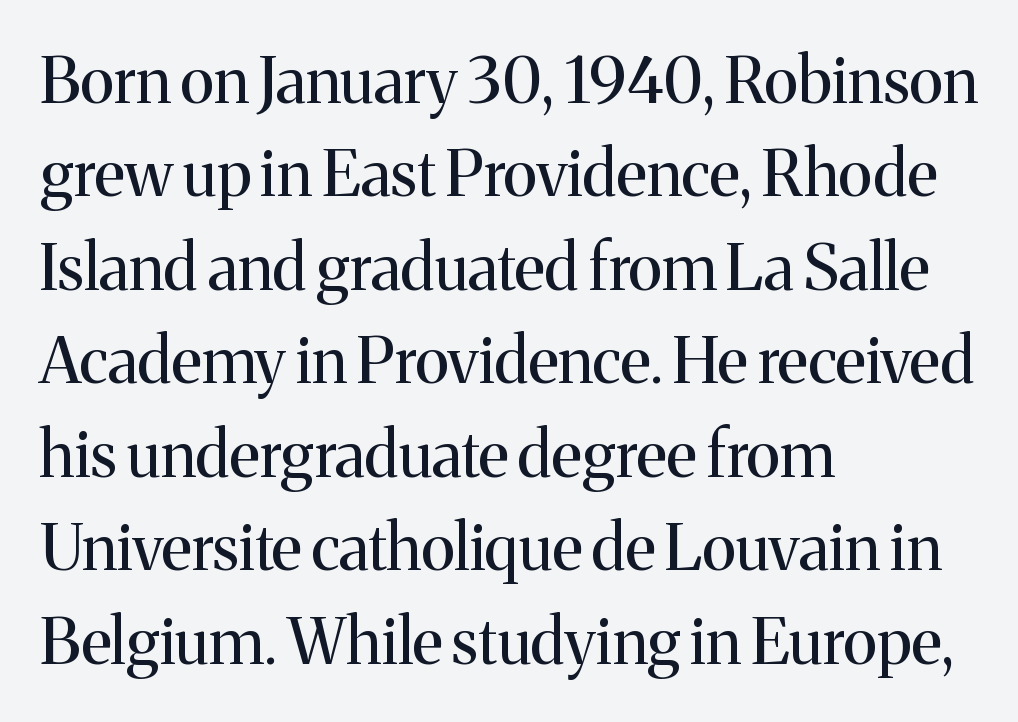
{"serif": "yes", "italic": "no", "bold": "no", "weight": "regular", "width": "normal", "stroke_contrast": "medium", "x_height": "medium", "monospaced": "no", "underline": "no", "align": "left", "line_spacing": "normal", "line_spacing_ratio": 1.46, "letter_spacing": "normal", "letter_spacing_em": 0.0, "glyph_px": 64}
